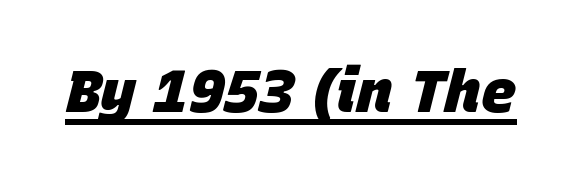
The rendering uses natural spacing where letterforms have individual widths. Somebody hit Ctrl+U on this one — the words are underlined. Summary of weight: heavy, a full bold. This rendering leaves character spacing at its baseline value. Observe the lean: these are italic letterforms.
